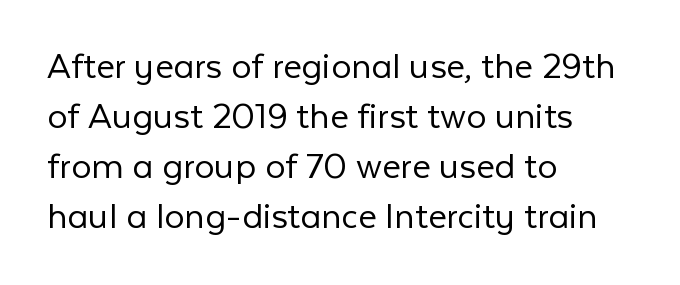
The image shows 40 px light sans-serif type, upright; set left-aligned, normal line spacing (1.25x), normal letter spacing, not underlined; low stroke contrast and a medium x-height.
